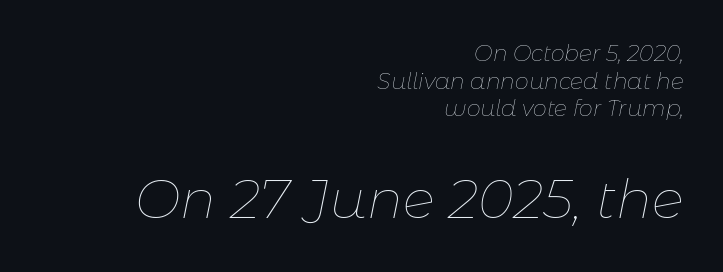
The image shows 54 px thin type, italic (leaning right); set right-aligned, normal line spacing (1.26x), normal letter spacing, not underlined; the second (bottom) block is 2.45x larger; low stroke contrast and a medium x-height.
